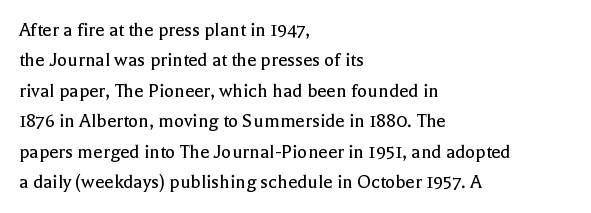
The image shows 21 px text type, upright; set left-aligned, normal line spacing (1.45x), normal letter spacing, not underlined.
